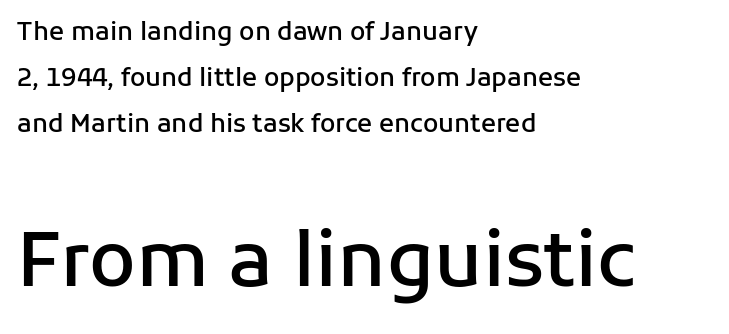
Q: Is the text bold? A: Semi-bold.
Q: Is the text italic (slanted)? A: No, it is upright.
Q: Is the typeface a serif or a sans-serif typeface? A: Sans-serif.
Q: Is the text underlined? A: No.
Q: How is the paragraph aligned? A: Left-aligned.
Q: Is the spacing between letters normal or unusually wide? A: Normal.
Q: Which block of text is set in a larger size, the first (top) or the second (bottom)? A: The second (bottom) one.
Q: Width (condensed, normal, or wide)? A: Normal.
Q: Stroke contrast? A: Low.
Q: x-height? A: Medium.
Q: Monospaced? A: No.
